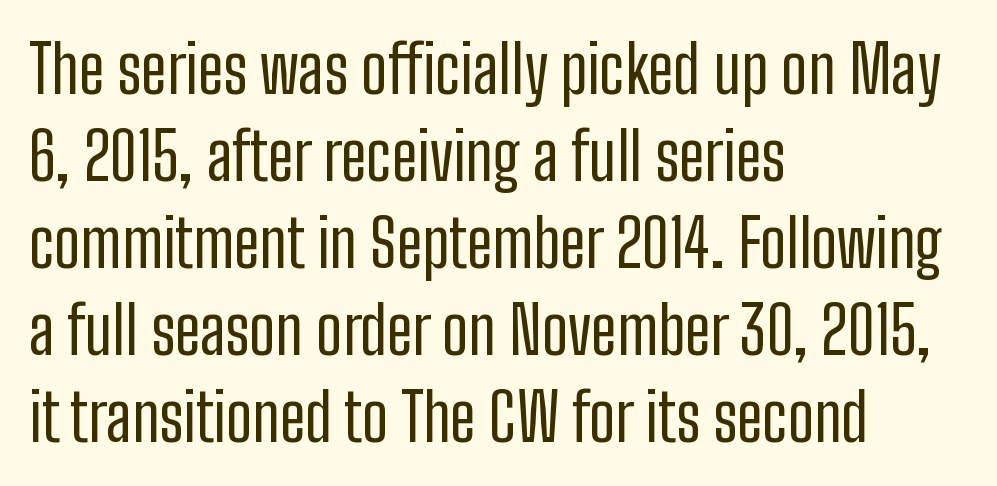
Baseline-to-baseline distance is the conventional proportion of letter height. Has an underline been added? It has not. The rendering uses natural spacing where letterforms have individual widths. This sample uses plain, unmodified letter spacing.
